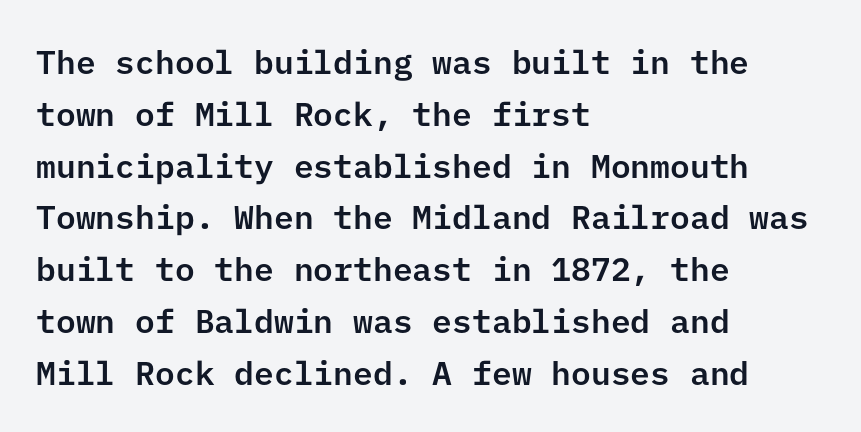
{"serif": "no", "italic": "no", "width": "normal", "stroke_contrast": "low", "x_height": "medium", "underline": "no", "align": "left", "line_spacing": "normal", "line_spacing_ratio": 1.57, "letter_spacing": "normal", "letter_spacing_em": 0.0, "glyph_px": 33}
